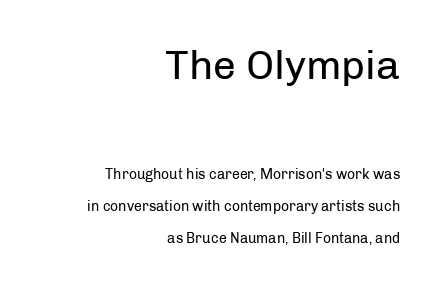
{"serif": "no", "italic": "no", "bold": "no", "weight": "regular", "width": "normal", "stroke_contrast": "low", "x_height": "medium", "monospaced": "no", "underline": "no", "align": "right", "line_spacing": "loose", "line_spacing_ratio": 2.26, "letter_spacing": "normal", "letter_spacing_em": 0.0, "larger_block": "first", "size_ratio": 2.93, "glyph_px": 41}
